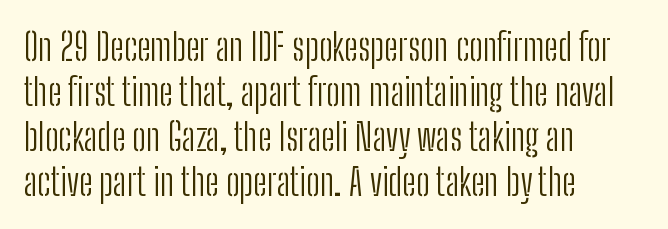
Posture: vertical. These lines are rendered in a variable-pitch font. What stands out about the letter spacing? Nothing — it is the standard amount. To sum up the face: it is a sans, with no serifs. The paragraph has a hard left edge and a soft right edge. Stems here are at most as thick as an everyday book face.
